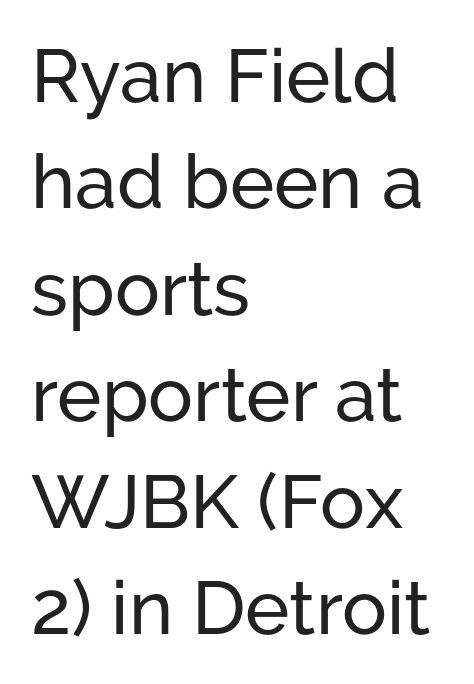
When letters stand straight like this, we call the style roman or upright. Only glyphs here, with clear space below each row. The lines in this sample share a left origin and differ only in where they stop. Is this a sans? Yes — the strokes have no serifs.
